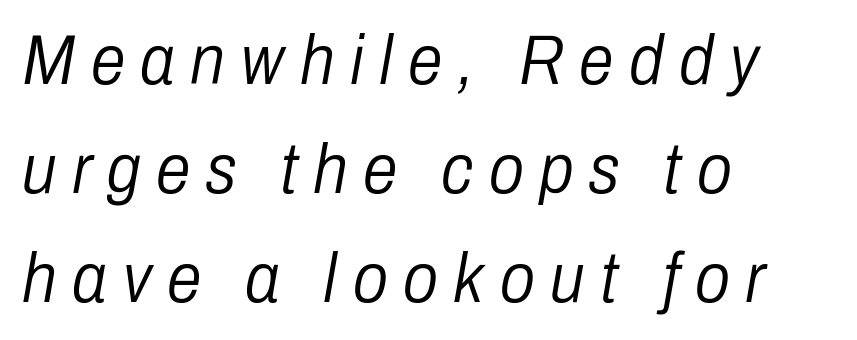
Looks like regular typesetting: each glyph gets only the width it needs. How would I describe the line gaps? Plain and ordinary. The letterforms stand isolated, each surrounded by extra space. Stroke thickness stays within the range of a standard reading face or lighter. There's an unmistakable incline to the writing here.
